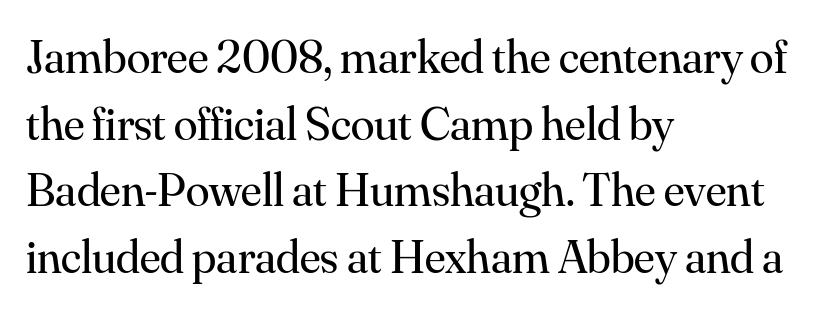
The image shows 48 px regular-weight serif type, upright; set left-aligned, normal line spacing (1.39x), normal letter spacing, not underlined; medium stroke contrast and a small x-height.
